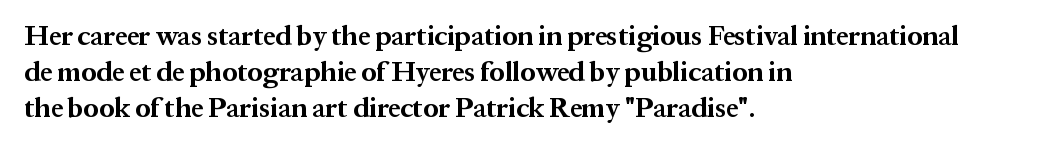
The image shows 27 px bold type, upright; set left-aligned, normal line spacing (1.34x), normal letter spacing, not underlined.
